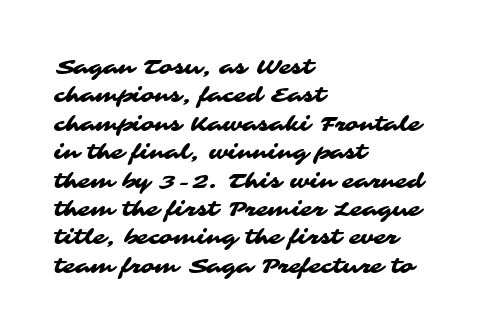
The image shows 20 px text type; set left-aligned, normal line spacing (1.42x), normal letter spacing, not underlined.
